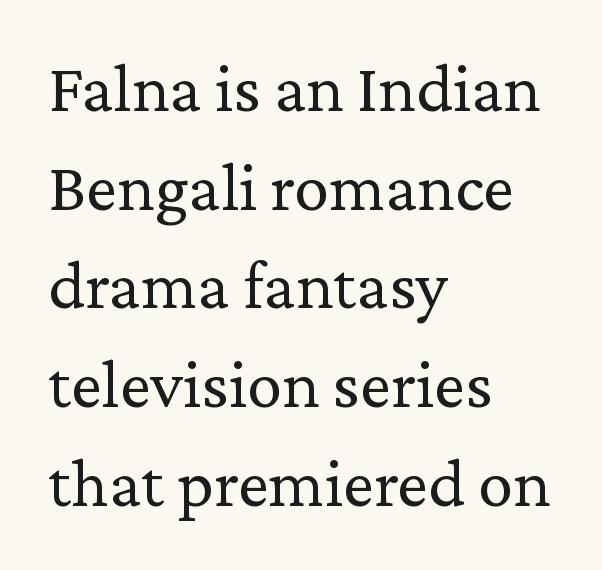
The space between consecutive lines is moderate. What kind of face is this? One with serifs. The horizontal fit of the characters is conventional and even. Tall strokes in this sample are plumb rather than angled. On a weight scale, this lands at 450 or below. You could not count columns in this text — the font is proportionally spaced.
